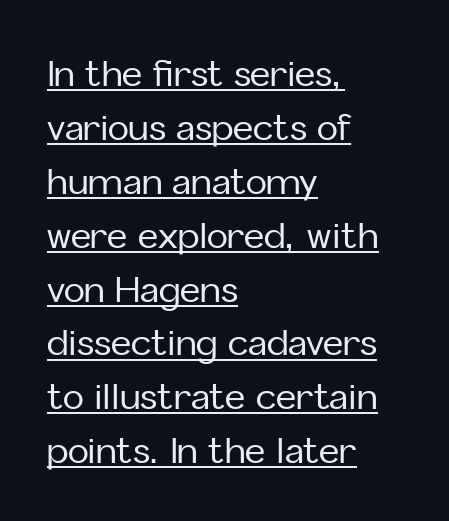
Do the characters align in a grid? No, the font is proportional. This rendering leaves character spacing at its baseline value. These lines are set flush left with a ragged right edge. The passage shown is typeset with a sans-serif family. Nope, not italic — everything's standing straight. These lines sit exactly where default settings would place them.
